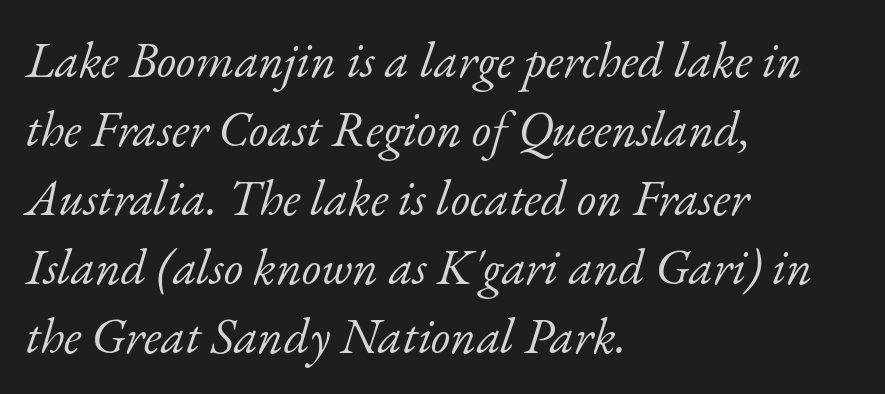
Q: Is the text bold? A: No.
Q: Is the text italic (slanted)? A: Yes, it leans right by about 17 degrees.
Q: Is the typeface a serif or a sans-serif typeface? A: Serif.
Q: Is the text underlined? A: No.
Q: How is the paragraph aligned? A: Left-aligned.
Q: Is the spacing between letters normal or unusually wide? A: Normal.
Q: Is the spacing between lines tight, normal or loose? A: Normal.
Q: Width (condensed, normal, or wide)? A: Normal.
Q: Stroke contrast? A: Low.
Q: x-height? A: Small.
Q: Monospaced? A: No.
